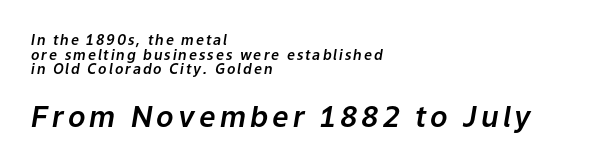
Cramped leading. Top chunk: small. Bottom chunk: large. Yep, that's italic — everything's leaning. Varying glyph widths throughout — classic text-font behaviour. Rule under the text: the space is simply empty. The text block is weighted toward the left margin, trailing off unevenly rightward.
